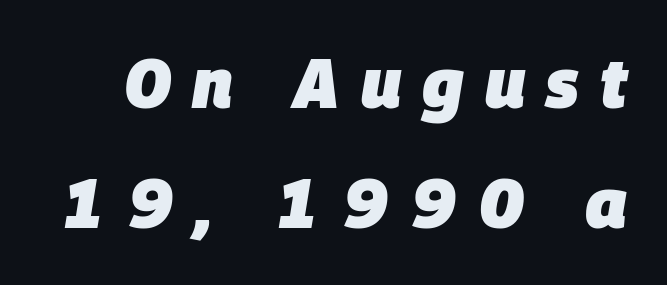
The image shows 70 px heavy type, italic (leaning right); set line spacing 1.72x, unusually wide letter spacing (+0.3 em), not underlined; low stroke contrast and a large x-height.
